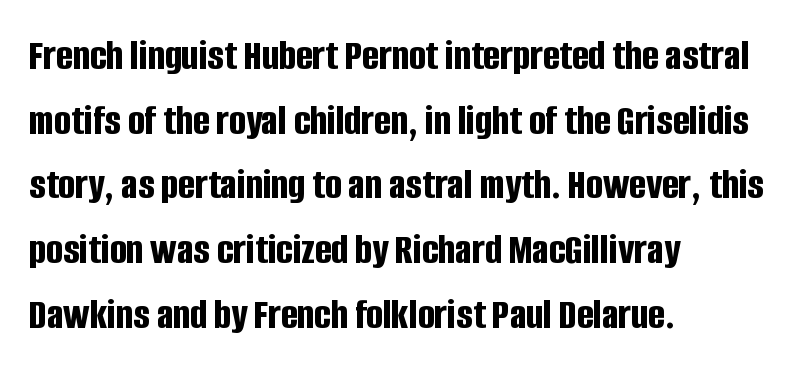
Q: Is the text bold? A: Yes.
Q: Is the text italic (slanted)? A: No, it is upright.
Q: Is the typeface a serif or a sans-serif typeface? A: Sans-serif.
Q: Is the text underlined? A: No.
Q: How is the paragraph aligned? A: Left-aligned.
Q: Is the spacing between letters normal or unusually wide? A: Normal.
Q: Is the spacing between lines tight, normal or loose? A: Normal.
Q: Width (condensed, normal, or wide)? A: Condensed.
Q: Stroke contrast? A: Low.
Q: x-height? A: Large.
Q: Monospaced? A: No.
